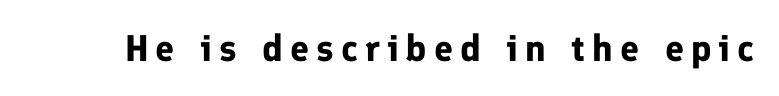
{"serif": "no", "italic": "no", "bold": "yes", "weight": "bold", "width": "normal", "stroke_contrast": "low", "x_height": "medium", "monospaced": "no", "underline": "no", "glyph_px": 37}
